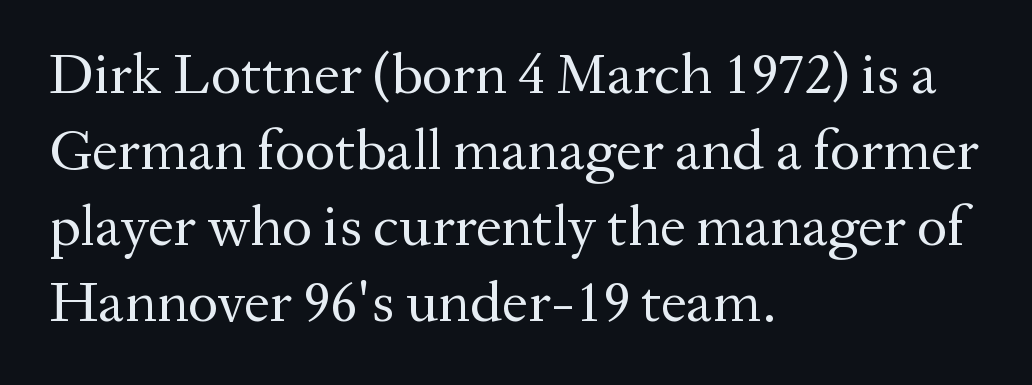
The image shows 58 px regular-weight serif type, upright; set left-aligned, normal line spacing (1.31x), normal letter spacing, not underlined; medium stroke contrast and a medium x-height.
